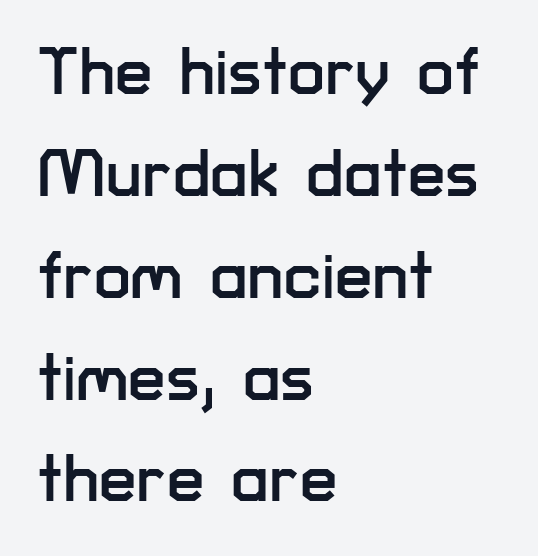
Classification — sans serif. Inter-character spacing is left at the font's built-in metrics. Proportional: the letters do not fall into vertical columns. Designer's note — italics off, roman on. Line spacing here is normal. This rendering uses left alignment, leaving the right contour irregular.
